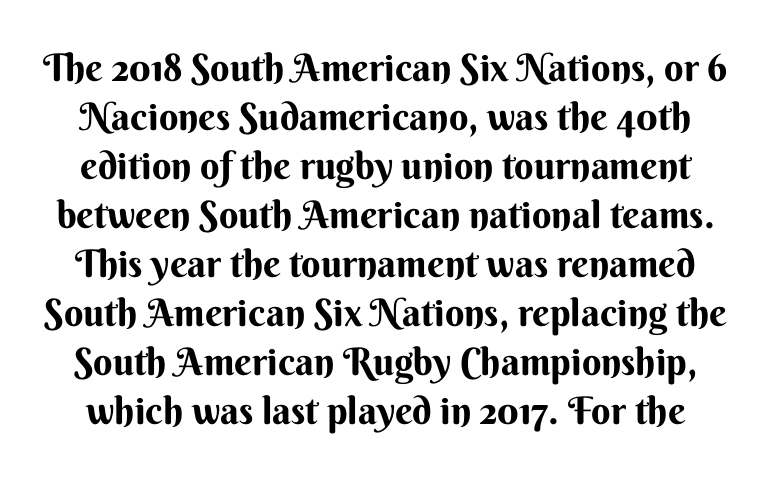
The image shows 38 px bold sans-serif type, upright; set normal line spacing (1.29x), normal letter spacing, not underlined; medium stroke contrast and a small x-height.
